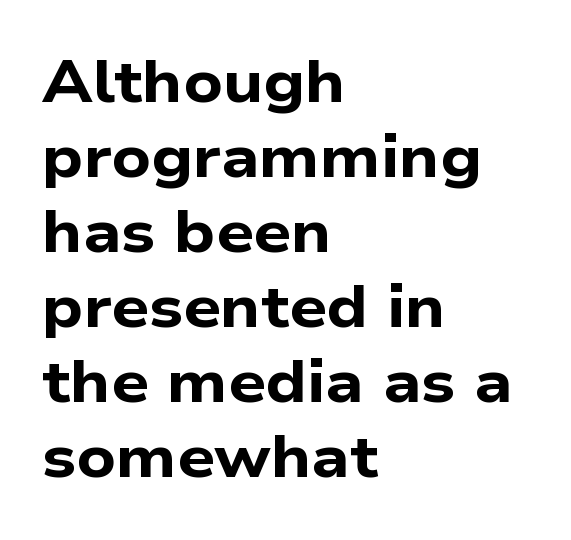
Q: Is the text bold? A: Yes.
Q: Is the typeface a serif or a sans-serif typeface? A: Sans-serif.
Q: Is the text underlined? A: No.
Q: How is the paragraph aligned? A: Left-aligned.
Q: Is the spacing between letters normal or unusually wide? A: Normal.
Q: Is the spacing between lines tight, normal or loose? A: Normal.
Q: Width (condensed, normal, or wide)? A: Wide.
Q: Stroke contrast? A: Low.
Q: x-height? A: Medium.
Q: Monospaced? A: No.
